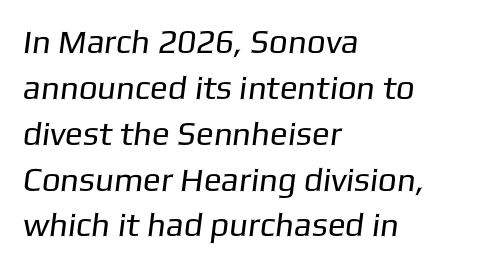
Q: Is the text bold? A: No.
Q: Is the typeface a serif or a sans-serif typeface? A: Sans-serif.
Q: Is the text underlined? A: No.
Q: How is the paragraph aligned? A: Left-aligned.
Q: Is the spacing between letters normal or unusually wide? A: Normal.
Q: Is the spacing between lines tight, normal or loose? A: Normal.
Q: Width (condensed, normal, or wide)? A: Normal.
Q: Stroke contrast? A: Low.
Q: x-height? A: Medium.
Q: Monospaced? A: No.
